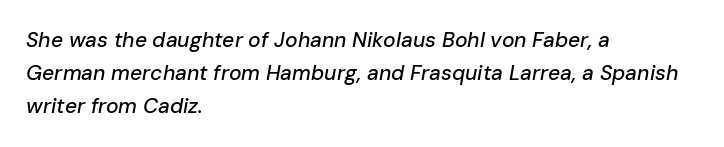
{"italic": "yes", "lean": "right", "slant_degrees": 10, "underline": "no", "align": "left", "line_spacing": "normal", "line_spacing_ratio": 1.58, "letter_spacing": "normal", "letter_spacing_em": 0.0, "glyph_px": 21}
